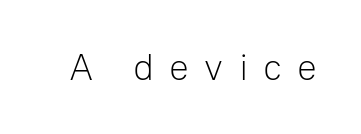
The image shows 37 px light sans-serif type, upright; set unusually wide letter spacing (+0.41 em), not underlined; low stroke contrast and a medium x-height.
